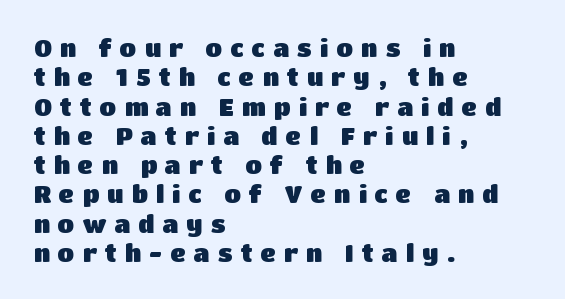
{"italic": "no", "bold": "yes", "underline": "no", "align": "left", "line_spacing_ratio": 1.22, "letter_spacing": "wide", "letter_spacing_em": 0.33, "glyph_px": 24}
